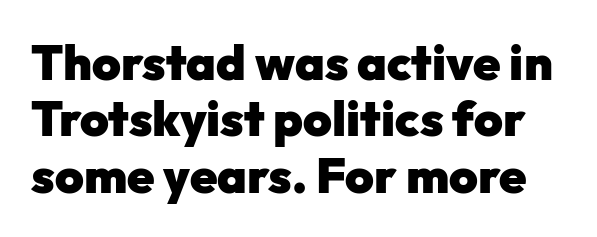
Q: Is the text bold? A: Yes.
Q: Is the text italic (slanted)? A: No, it is upright.
Q: Is the typeface a serif or a sans-serif typeface? A: Sans-serif.
Q: Is the text underlined? A: No.
Q: Is the spacing between letters normal or unusually wide? A: Normal.
Q: Is the spacing between lines tight, normal or loose? A: Tight.
Q: Width (condensed, normal, or wide)? A: Normal.
Q: Stroke contrast? A: Low.
Q: x-height? A: Medium.
Q: Monospaced? A: No.
